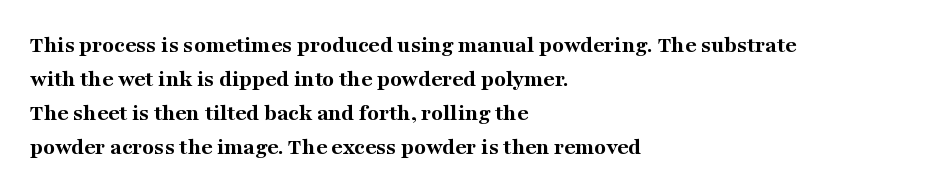
The image shows 24 px bold type, upright; set left-aligned, normal line spacing (1.42x), normal letter spacing, not underlined.
